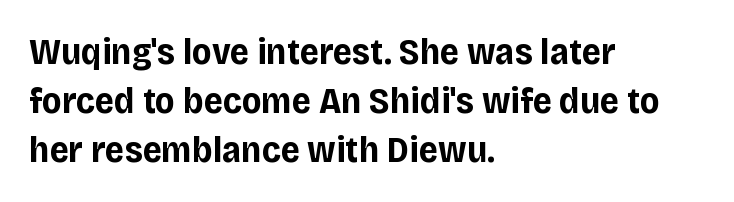
The image shows 37 px bold sans-serif type, upright; set left-aligned, normal line spacing (1.33x), normal letter spacing, not underlined; low stroke contrast and a large x-height.
